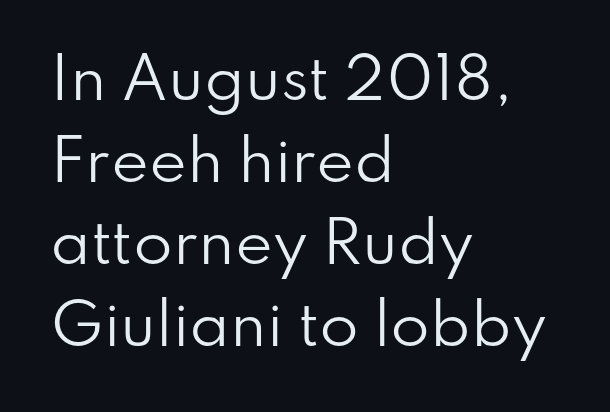
Q: Is the text bold? A: No.
Q: Is the text italic (slanted)? A: No, it is upright.
Q: Is the typeface a serif or a sans-serif typeface? A: Sans-serif.
Q: Is the text underlined? A: No.
Q: How is the paragraph aligned? A: Left-aligned.
Q: Is the spacing between letters normal or unusually wide? A: Normal.
Q: Is the spacing between lines tight, normal or loose? A: Normal.
Q: Width (condensed, normal, or wide)? A: Normal.
Q: Stroke contrast? A: Low.
Q: x-height? A: Small.
Q: Monospaced? A: No.
